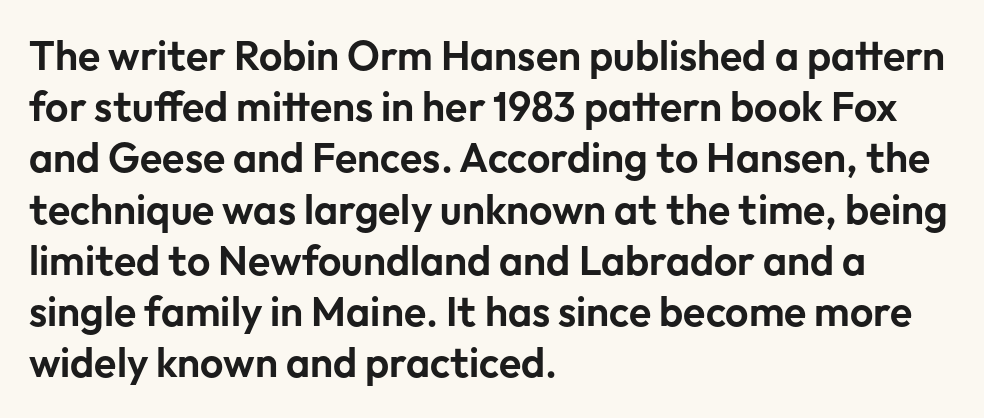
{"serif": "no", "italic": "no", "width": "normal", "stroke_contrast": "low", "x_height": "medium", "monospaced": "no", "underline": "no", "align": "left", "line_spacing": "normal", "line_spacing_ratio": 1.25, "letter_spacing": "normal", "letter_spacing_em": 0.0, "glyph_px": 41}
